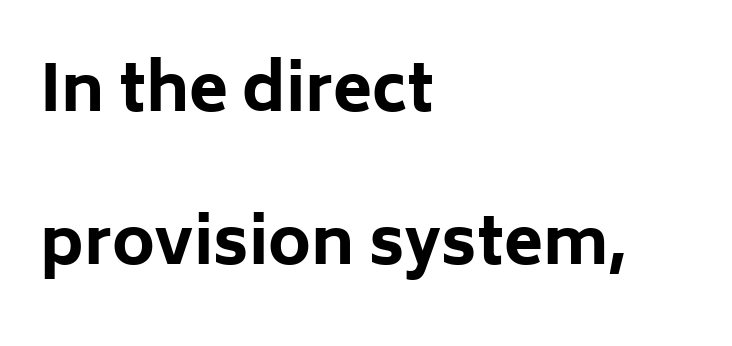
{"serif": "no", "italic": "no", "bold": "yes", "weight": "bold", "width": "normal", "stroke_contrast": "low", "x_height": "medium", "monospaced": "no", "underline": "no", "align": "left", "line_spacing": "loose", "line_spacing_ratio": 2.39, "letter_spacing": "normal", "letter_spacing_em": 0.0, "glyph_px": 64}
